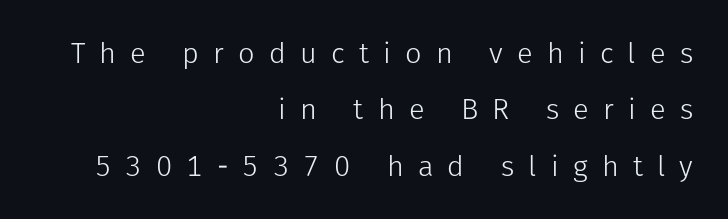
I'd call this a sans setting — the letters go barefoot. Is the type heavy? It reads as light-to-regular instead. In CSS terms this would be text-align: right. Reading down the column, the eye jumps a long way to each next line.
